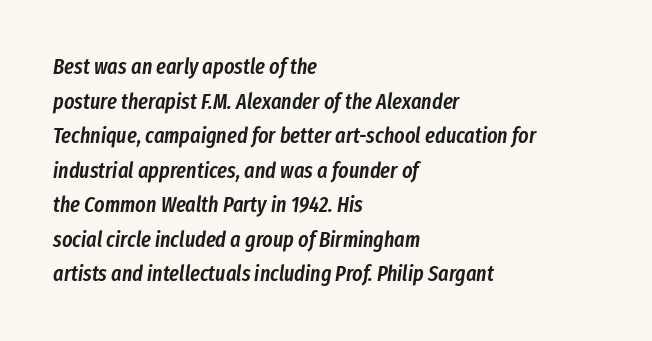
Q: Is the text bold? A: Semi-bold.
Q: Is the text italic (slanted)? A: Yes, it leans right by about 8 degrees.
Q: Is the text underlined? A: No.
Q: How is the paragraph aligned? A: Left-aligned.
Q: Is the spacing between letters normal or unusually wide? A: Normal.
Q: Is the spacing between lines tight, normal or loose? A: Normal.
